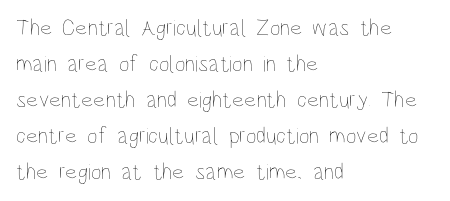
Q: Is the text bold? A: No.
Q: Is the text italic (slanted)? A: No, it is upright.
Q: Is the text underlined? A: No.
Q: How is the paragraph aligned? A: Left-aligned.
Q: Is the spacing between letters normal or unusually wide? A: Normal.
Q: Is the spacing between lines tight, normal or loose? A: Normal.
